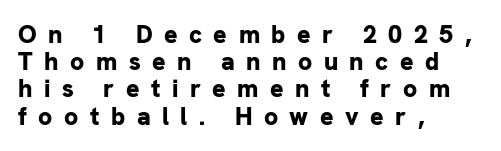
Q: Is the text bold? A: Yes.
Q: Is the text italic (slanted)? A: No, it is upright.
Q: Is the text underlined? A: No.
Q: How is the paragraph aligned? A: Left-aligned.
Q: Is the spacing between letters normal or unusually wide? A: Unusually wide.
Q: Is the spacing between lines tight, normal or loose? A: Tight.
